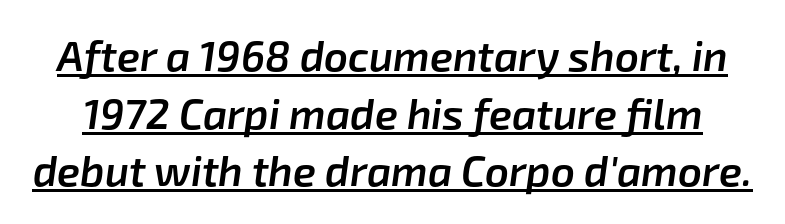
The rendering applies a slant to the glyphs. The rendering uses a moderate line-height, typical for paragraphs. Looks like regular typesetting: each glyph gets only the width it needs. Somebody hit Ctrl+U on this one — the words are underlined. These lines keep a tight, regular rhythm from letter to letter. The strokes are fattened partway — semibold, not bold.
